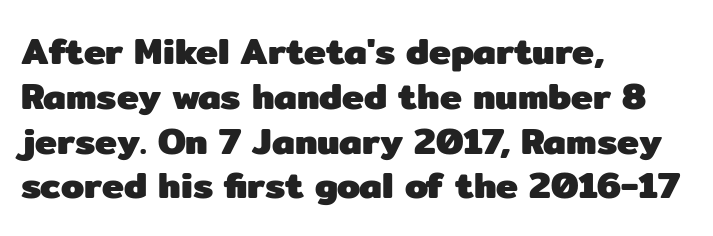
{"serif": "no", "italic": "no", "bold": "yes", "weight": "heavy", "width": "normal", "stroke_contrast": "low", "x_height": "medium", "monospaced": "no", "underline": "no", "align": "left", "line_spacing_ratio": 1.21, "letter_spacing": "normal", "letter_spacing_em": 0.0, "glyph_px": 37}
